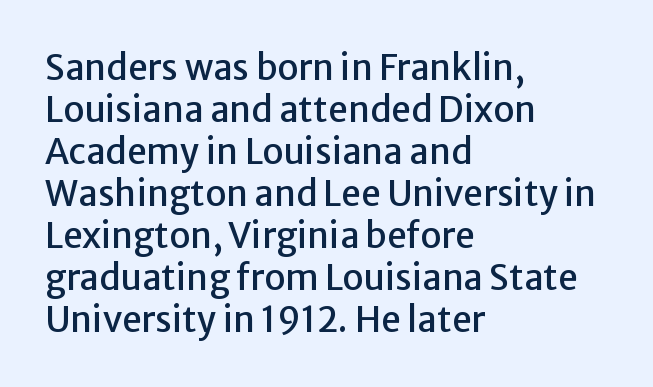
Q: Is the text italic (slanted)? A: No, it is upright.
Q: Is the typeface a serif or a sans-serif typeface? A: Sans-serif.
Q: Is the text underlined? A: No.
Q: How is the paragraph aligned? A: Left-aligned.
Q: Is the spacing between letters normal or unusually wide? A: Normal.
Q: Width (condensed, normal, or wide)? A: Normal.
Q: Stroke contrast? A: Low.
Q: x-height? A: Medium.
Q: Monospaced? A: No.
